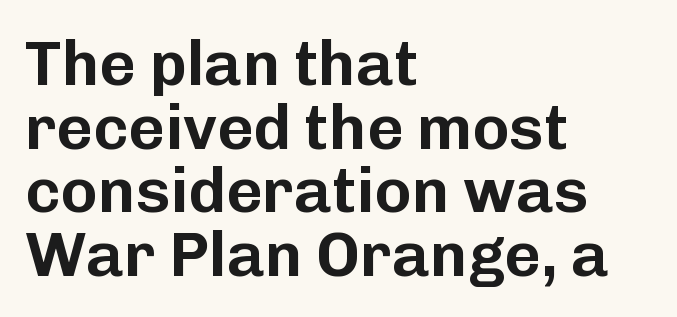
{"serif": "no", "italic": "no", "width": "normal", "stroke_contrast": "low", "x_height": "medium", "monospaced": "no", "underline": "no", "align": "left", "line_spacing": "tight", "line_spacing_ratio": 1.01, "letter_spacing": "normal", "letter_spacing_em": 0.0, "glyph_px": 63}
